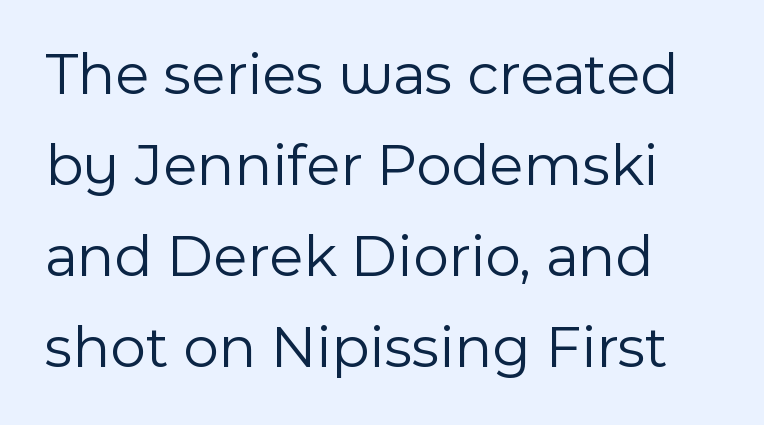
The image shows 61 px light sans-serif type, upright; set normal line spacing (1.49x), normal letter spacing, not underlined; a medium x-height.
